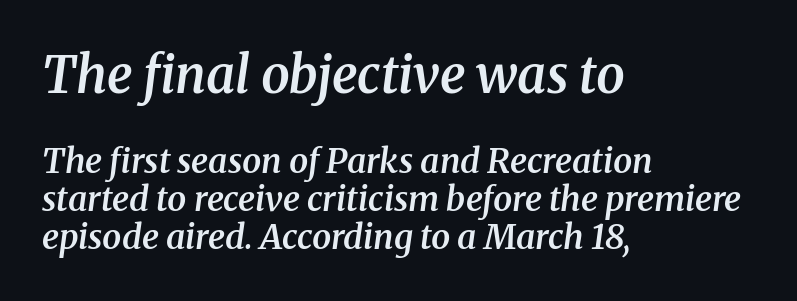
If you squint, the top block still reads clearly — it's the larger of the two. Check the space under the baseline: it is left empty. The passage shown has conventional tracking throughout. Stroke terminals: seriffed. Character widths vary here, with narrow letters taking less room than wide ones. Firm but not heavy-handed strokes: this text is semibold.
